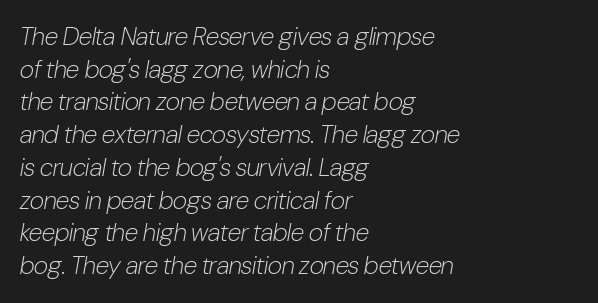
{"italic": "yes", "lean": "right", "slant_degrees": 10, "bold": "no", "underline": "no", "align": "left", "line_spacing": "normal", "line_spacing_ratio": 1.31, "letter_spacing": "normal", "letter_spacing_em": 0.0, "glyph_px": 25}
